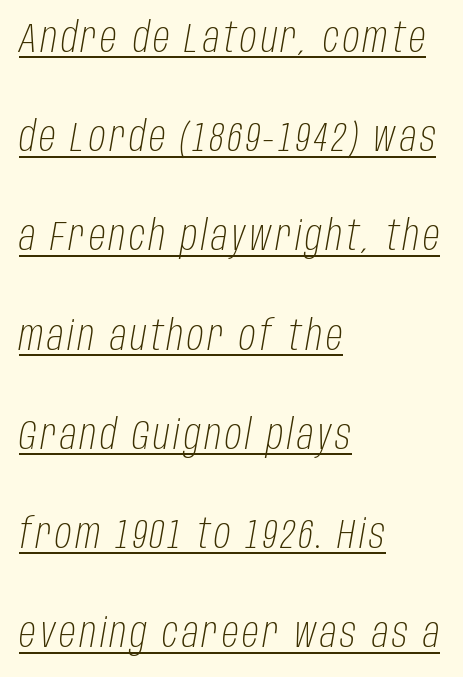
The image shows 41 px light, condensed type, italic (leaning right); set left-aligned, loose line spacing (2.42x), underlined; low stroke contrast and a large x-height.
